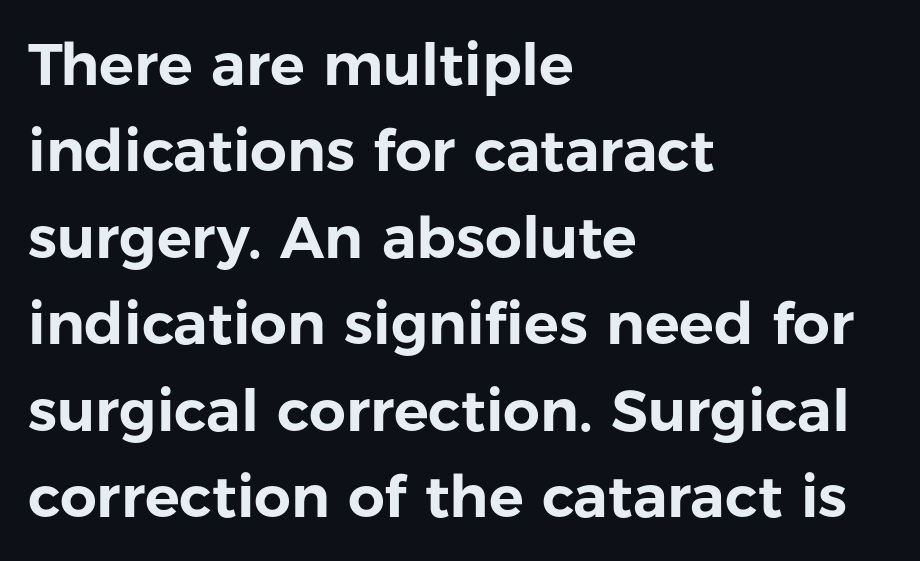
Q: Is the text italic (slanted)? A: No, it is upright.
Q: Is the typeface a serif or a sans-serif typeface? A: Sans-serif.
Q: Is the text underlined? A: No.
Q: How is the paragraph aligned? A: Left-aligned.
Q: Is the spacing between letters normal or unusually wide? A: Normal.
Q: Is the spacing between lines tight, normal or loose? A: Normal.
Q: Width (condensed, normal, or wide)? A: Normal.
Q: Stroke contrast? A: Low.
Q: x-height? A: Medium.
Q: Monospaced? A: No.
